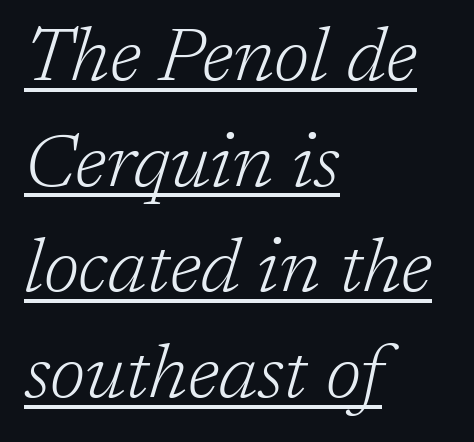
The image shows 75 px light serif type, italic (leaning right); set left-aligned, normal line spacing (1.41x), normal letter spacing, underlined; low stroke contrast and a medium x-height.
